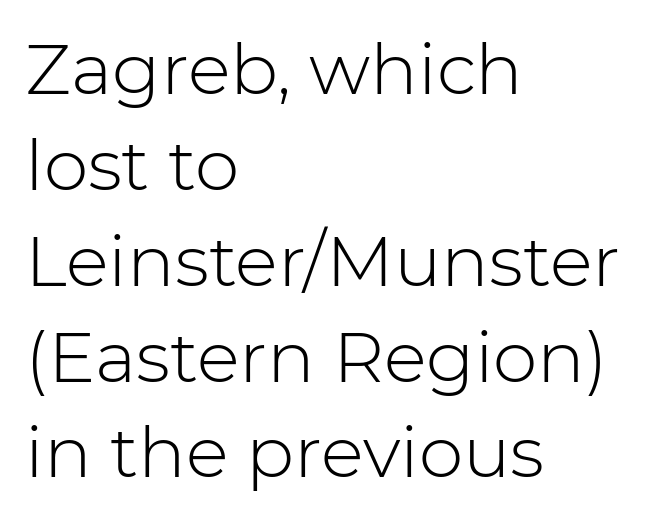
{"serif": "no", "italic": "no", "bold": "no", "weight": "light", "width": "normal", "stroke_contrast": "low", "x_height": "medium", "monospaced": "no", "underline": "no", "align": "left", "line_spacing": "normal", "line_spacing_ratio": 1.35, "letter_spacing": "normal", "letter_spacing_em": 0.0, "glyph_px": 71}
